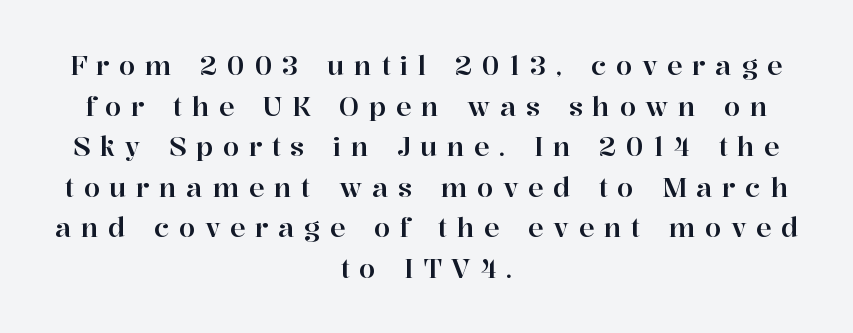
Q: Is the text italic (slanted)? A: No, it is upright.
Q: Is the text underlined? A: No.
Q: How is the paragraph aligned? A: Centered.
Q: Is the spacing between letters normal or unusually wide? A: Unusually wide.
Q: Is the spacing between lines tight, normal or loose? A: Normal.
